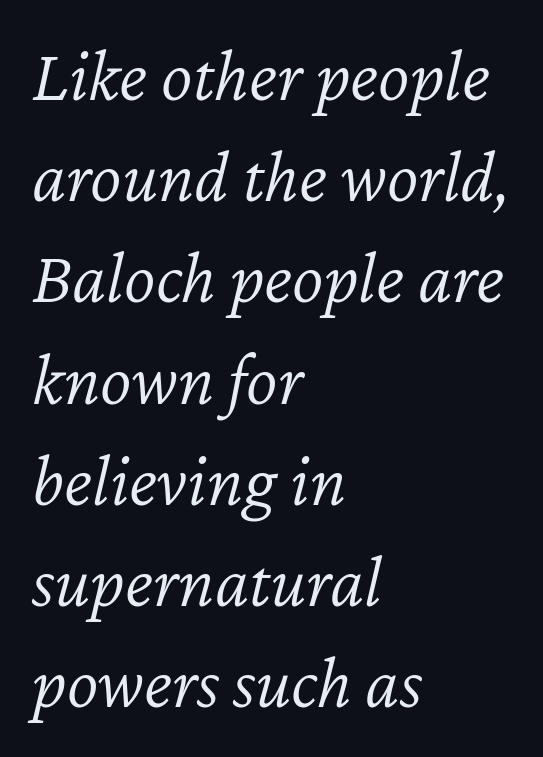
Q: Is the text bold? A: No.
Q: Is the text italic (slanted)? A: Yes, it leans right by about 12 degrees.
Q: Is the text underlined? A: No.
Q: How is the paragraph aligned? A: Left-aligned.
Q: Is the spacing between letters normal or unusually wide? A: Normal.
Q: Is the spacing between lines tight, normal or loose? A: Normal.
Q: Width (condensed, normal, or wide)? A: Normal.
Q: Stroke contrast? A: Low.
Q: x-height? A: Medium.
Q: Monospaced? A: No.
